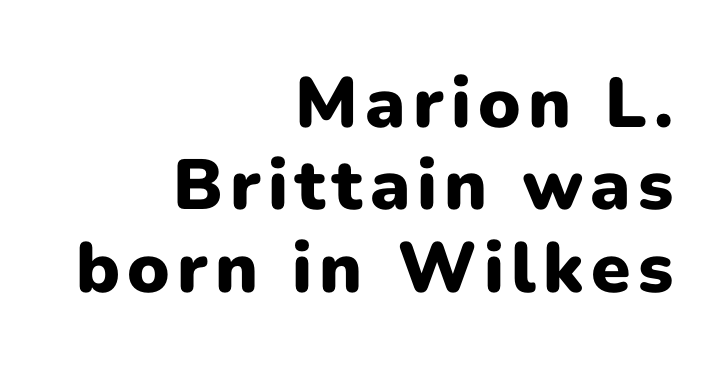
Q: Is the text bold? A: Yes.
Q: Is the text italic (slanted)? A: No, it is upright.
Q: Is the typeface a serif or a sans-serif typeface? A: Sans-serif.
Q: Is the text underlined? A: No.
Q: How is the paragraph aligned? A: Right-aligned.
Q: Width (condensed, normal, or wide)? A: Normal.
Q: Stroke contrast? A: Low.
Q: x-height? A: Medium.
Q: Monospaced? A: No.
